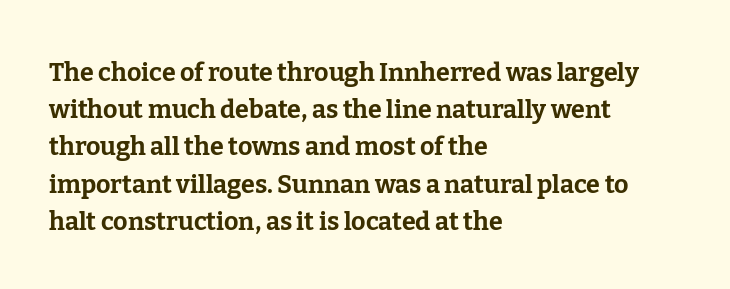
{"italic": "no", "bold": "yes", "underline": "no", "align": "left", "line_spacing": "normal", "line_spacing_ratio": 1.49, "letter_spacing": "normal", "letter_spacing_em": 0.0, "glyph_px": 25}
